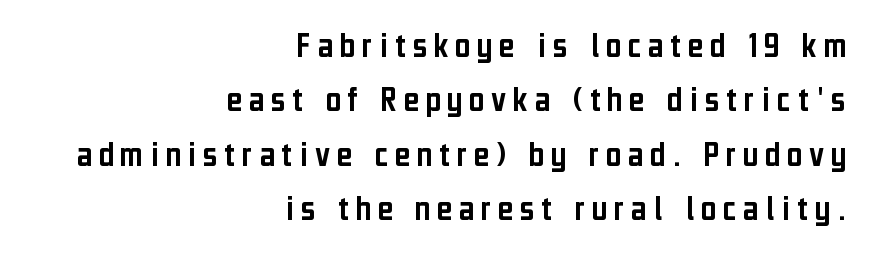
{"serif": "no", "italic": "no", "width": "condensed", "stroke_contrast": "low", "x_height": "medium", "monospaced": "no", "underline": "no", "align": "right", "line_spacing": "normal", "line_spacing_ratio": 1.47, "glyph_px": 37}
